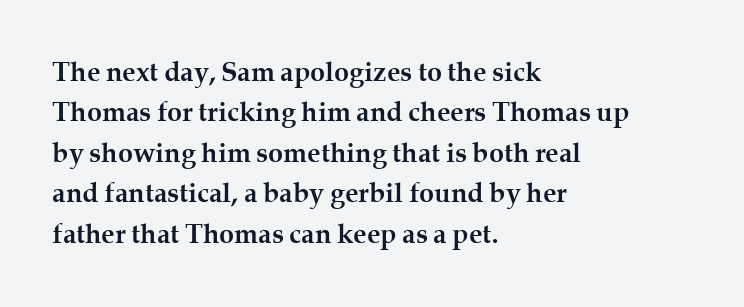
The image shows 27 px bold type, upright; set left-aligned, normal line spacing (1.5x), normal letter spacing, not underlined.
